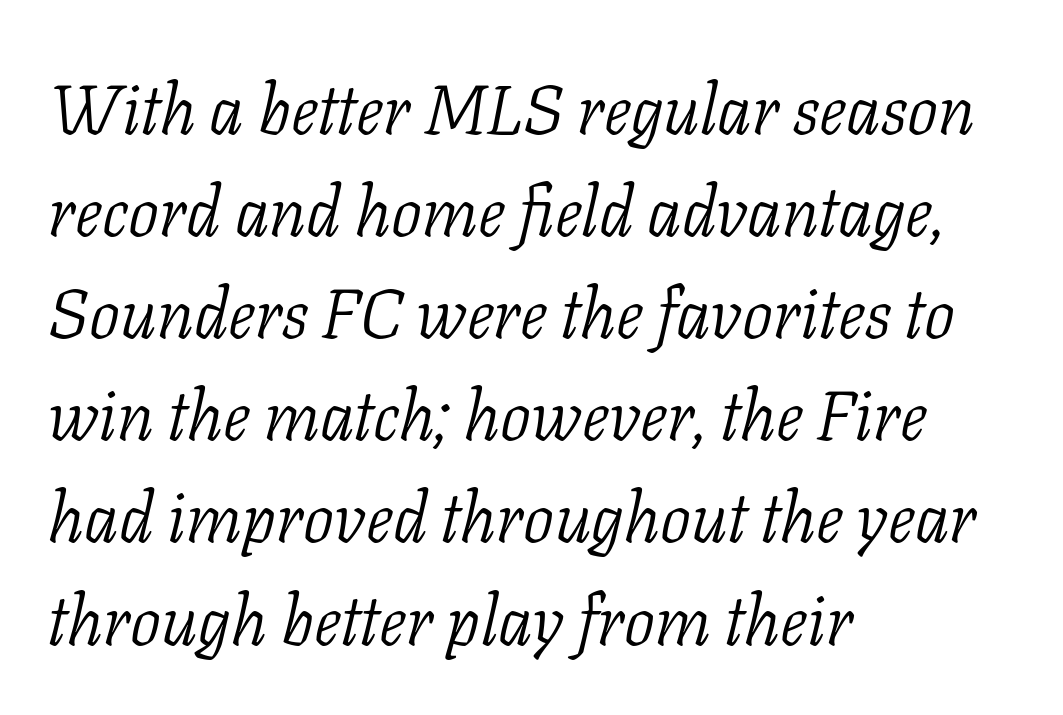
{"serif": "yes", "italic": "yes", "lean": "right", "slant_degrees": 11, "bold": "no", "weight": "light", "width": "normal", "stroke_contrast": "low", "x_height": "medium", "monospaced": "no", "underline": "no", "align": "left", "line_spacing": "normal", "line_spacing_ratio": 1.48, "letter_spacing": "normal", "letter_spacing_em": 0.0, "glyph_px": 69}
